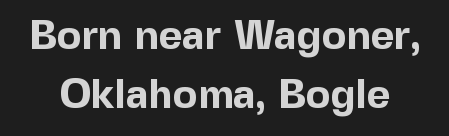
The image shows 41 px bold sans-serif type, upright; set normal line spacing (1.44x), normal letter spacing, not underlined; a medium x-height.
